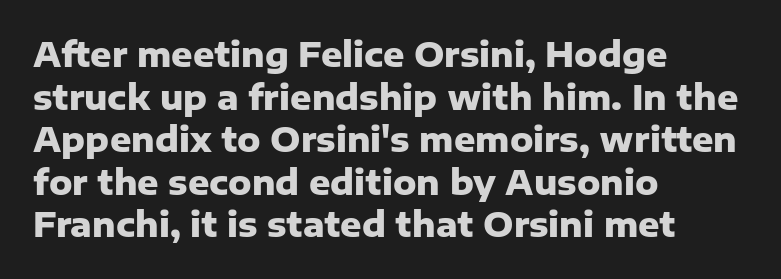
This block has exactly the height ordinary leading produces. Reading down the block, your eye returns to a fixed left position each line. Regarding serifs, this sample does without them. Heavy-handed strokes throughout: this text is bold. This sample uses an upright cut, with every glyph sitting square on the baseline. Underline: absent.
